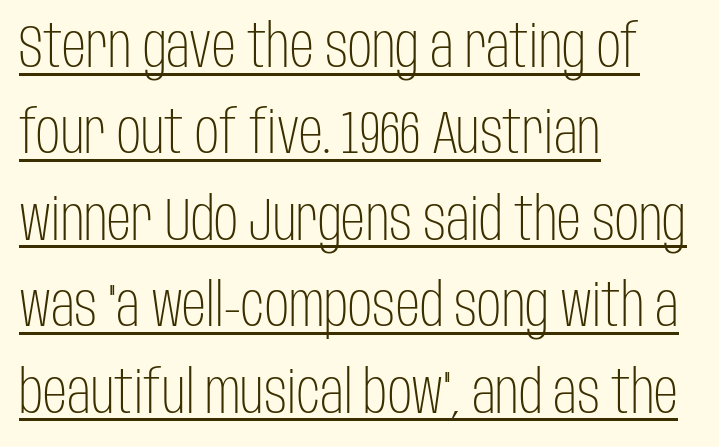
This is the regular roman posture of the typeface. Note the varied advance widths — an 'i' is clearly narrower than an 'm'. The rendering uses a moderate line-height, typical for paragraphs. Caption: lettering with a line underneath. Words appear dense and cohesive because spacing is normal. Examine the stroke ends and you'll find no serifs.
